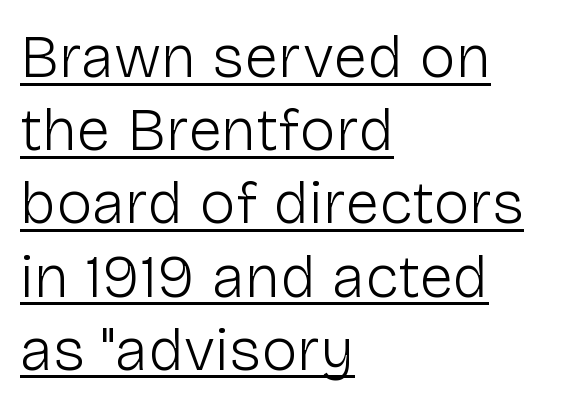
Q: Is the text bold? A: No.
Q: Is the text italic (slanted)? A: No, it is upright.
Q: Is the typeface a serif or a sans-serif typeface? A: Sans-serif.
Q: Is the text underlined? A: Yes.
Q: How is the paragraph aligned? A: Left-aligned.
Q: Is the spacing between letters normal or unusually wide? A: Normal.
Q: Width (condensed, normal, or wide)? A: Normal.
Q: Stroke contrast? A: Low.
Q: x-height? A: Medium.
Q: Monospaced? A: No.
